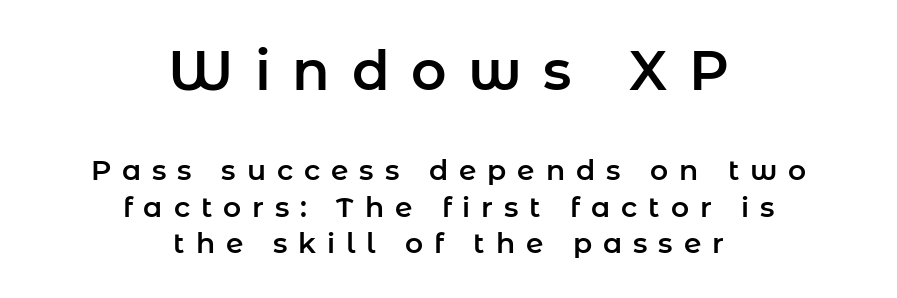
A typesetter would call this leading conventional body-copy spacing. This sample uses expanded letter spacing, leaving extra air between glyphs. The space directly below the letters is spotless. Which margin do the lines hug? Neither — every line sits in the middle.
